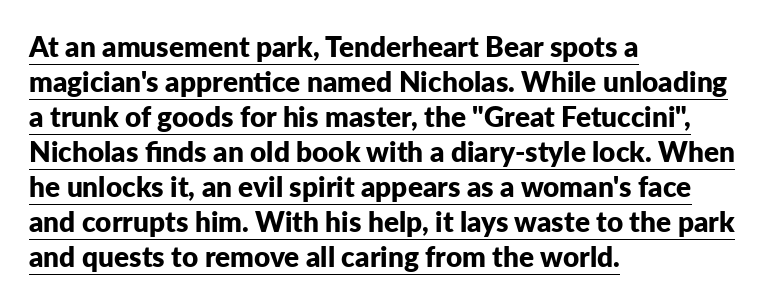
The image shows 28 px bold sans-serif type, upright; set left-aligned, normal line spacing (1.25x), normal letter spacing, underlined; low stroke contrast and a medium x-height.
